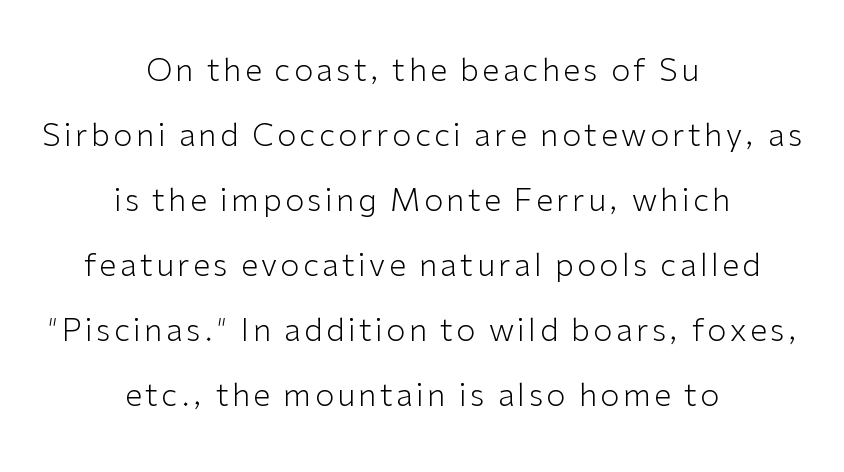
The image shows 31 px light sans-serif type, upright; set centered, loose line spacing (2.1x), not underlined; low stroke contrast and a medium x-height.
